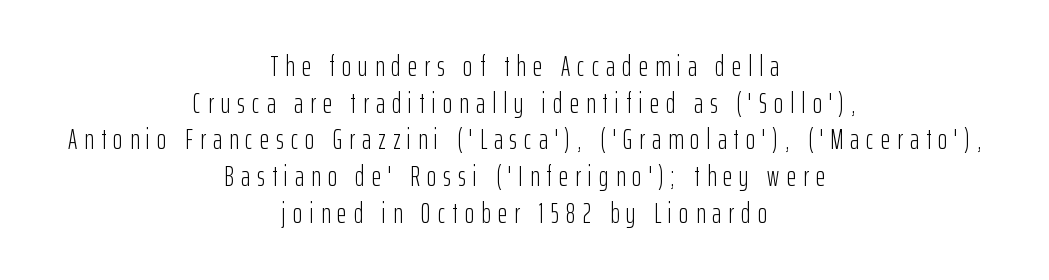
{"serif": "no", "italic": "no", "bold": "no", "weight": "light", "width": "condensed", "stroke_contrast": "low", "x_height": "medium", "monospaced": "no", "underline": "no", "align": "center", "line_spacing": "normal", "line_spacing_ratio": 1.31, "letter_spacing": "wide", "letter_spacing_em": 0.26, "glyph_px": 28}
